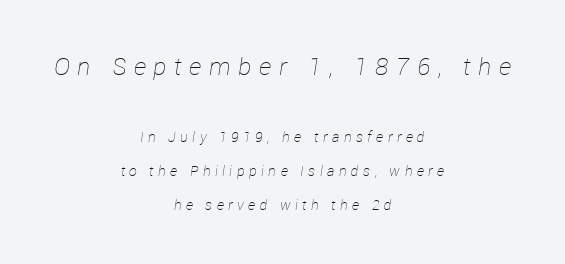
{"italic": "yes", "lean": "right", "slant_degrees": 12, "bold": "no", "underline": "no", "align": "center", "line_spacing": "loose", "line_spacing_ratio": 2.44, "letter_spacing": "wide", "letter_spacing_em": 0.32, "larger_block": "first", "size_ratio": 1.71, "glyph_px": 24}
